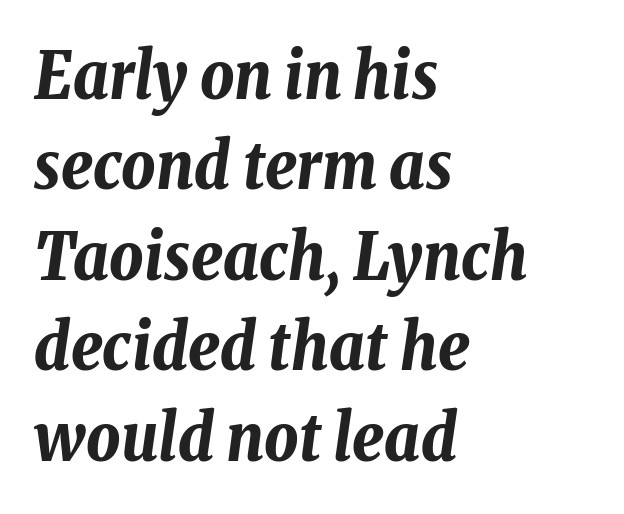
The image shows 66 px bold, condensed type, italic (leaning right); set left-aligned, normal line spacing (1.37x), normal letter spacing, not underlined; low stroke contrast and a medium x-height.
